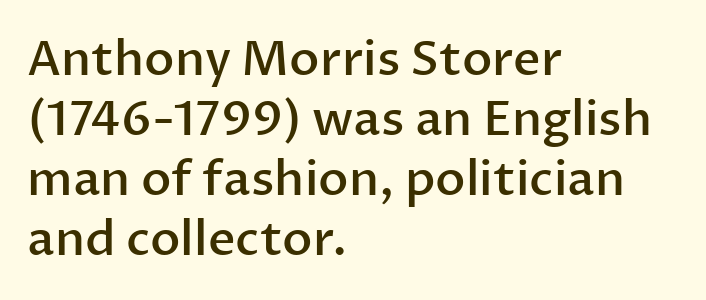
{"serif": "no", "italic": "no", "bold": "semi", "weight": "semibold", "width": "normal", "stroke_contrast": "low", "x_height": "medium", "monospaced": "no", "underline": "no", "align": "left", "line_spacing": "normal", "line_spacing_ratio": 1.25, "letter_spacing": "normal", "letter_spacing_em": 0.0, "glyph_px": 48}
